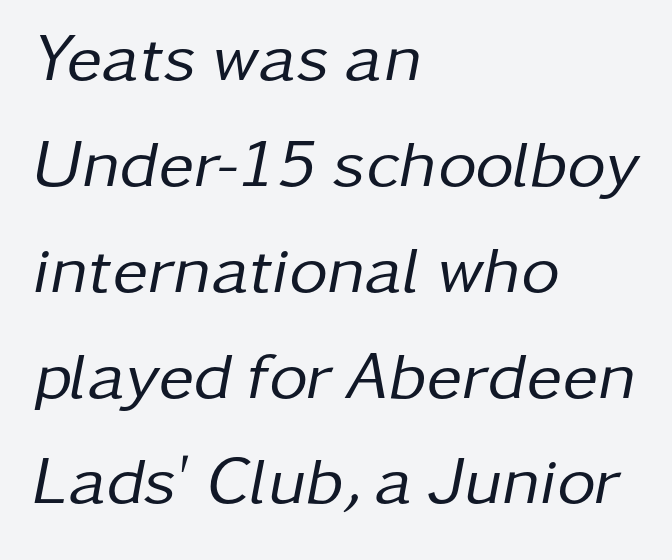
The image shows 67 px regular-weight type, italic (leaning right); set left-aligned, normal line spacing (1.58x), normal letter spacing, not underlined; low stroke contrast and a medium x-height.
